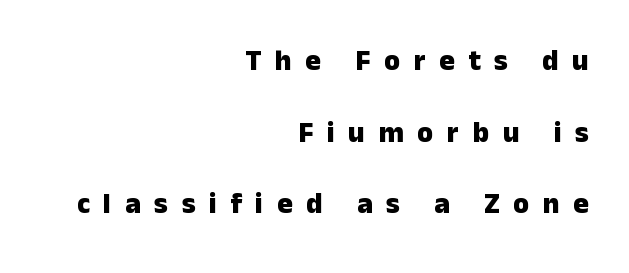
{"serif": "no", "italic": "no", "bold": "yes", "weight": "heavy", "width": "normal", "stroke_contrast": "low", "x_height": "medium", "monospaced": "no", "underline": "no", "align": "right", "line_spacing": "loose", "line_spacing_ratio": 2.47, "letter_spacing": "wide", "letter_spacing_em": 0.47, "glyph_px": 29}
